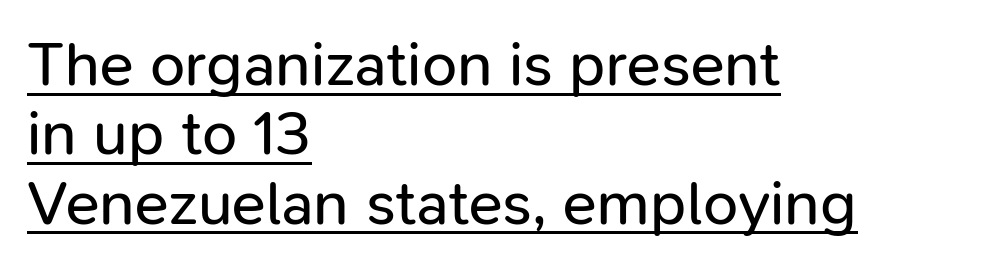
The image shows 63 px regular-weight sans-serif type, upright; set left-aligned, tight line spacing (1.1x), normal letter spacing, underlined; low stroke contrast and a medium x-height.
